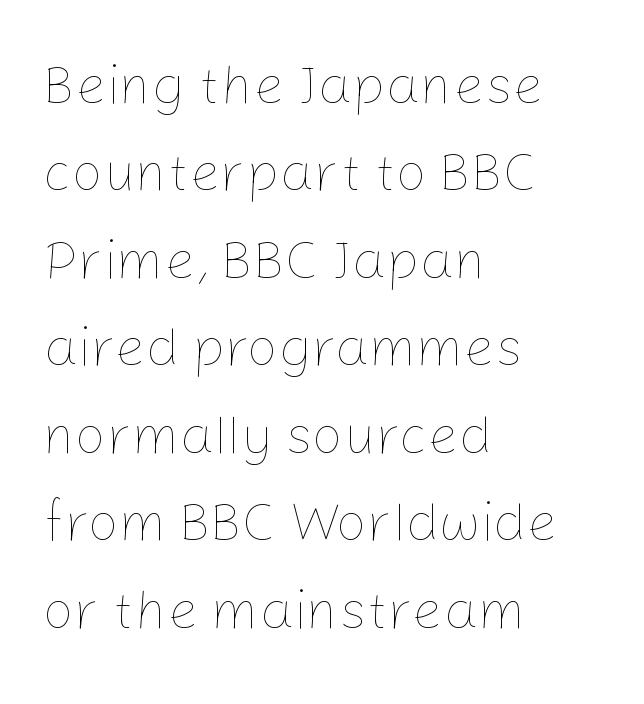
The letters advance in unequal steps, a hallmark of proportional type. Horizontal alignment here is leftward, the default for most running prose. This rendering leaves character spacing at its baseline value. Compared with a typical body face, this is equally light or lighter still. Honestly, the row spacing looks completely unremarkable.
